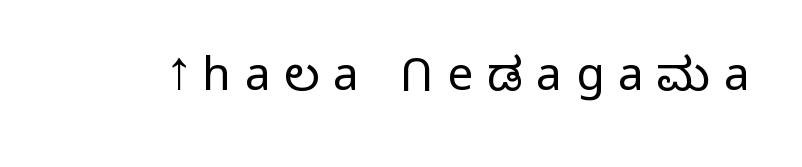
Q: Is the text bold? A: No.
Q: Is the text italic (slanted)? A: No, it is upright.
Q: Is the typeface a serif or a sans-serif typeface? A: Sans-serif.
Q: Is the text underlined? A: No.
Q: Is the spacing between letters normal or unusually wide? A: Unusually wide.
Q: Width (condensed, normal, or wide)? A: Normal.
Q: Stroke contrast? A: Low.
Q: x-height? A: Medium.
Q: Monospaced? A: No.
